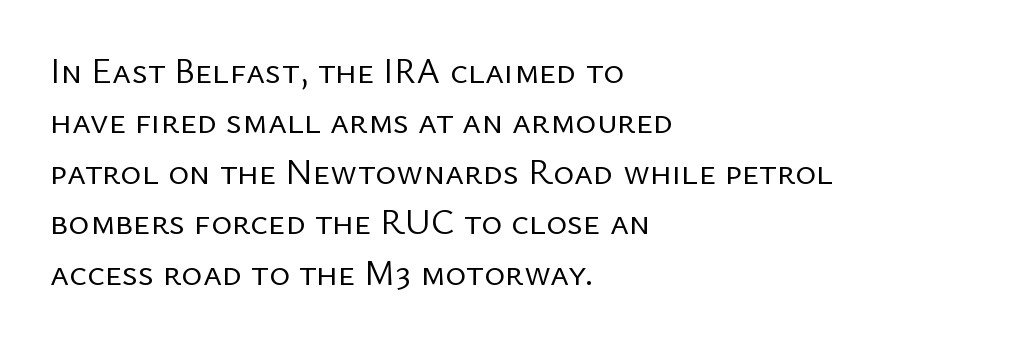
Q: Is the text bold? A: No.
Q: Is the text italic (slanted)? A: No, it is upright.
Q: Is the typeface a serif or a sans-serif typeface? A: Sans-serif.
Q: Is the text underlined? A: No.
Q: How is the paragraph aligned? A: Left-aligned.
Q: Is the spacing between letters normal or unusually wide? A: Normal.
Q: Is the spacing between lines tight, normal or loose? A: Normal.
Q: Width (condensed, normal, or wide)? A: Normal.
Q: Stroke contrast? A: Low.
Q: x-height? A: Medium.
Q: Monospaced? A: No.
